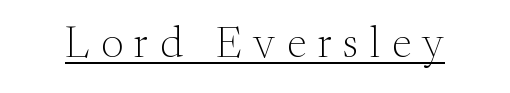
The image shows 44 px light serif type, upright; set unusually wide letter spacing (+0.26 em), underlined; medium stroke contrast and a small x-height.
